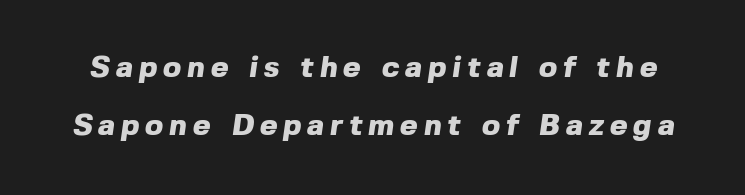
Q: Is the text bold? A: Yes.
Q: Is the typeface a serif or a sans-serif typeface? A: Sans-serif.
Q: Is the text underlined? A: No.
Q: Is the spacing between letters normal or unusually wide? A: Unusually wide.
Q: Is the spacing between lines tight, normal or loose? A: Loose.
Q: Width (condensed, normal, or wide)? A: Normal.
Q: x-height? A: Medium.
Q: Monospaced? A: No.
